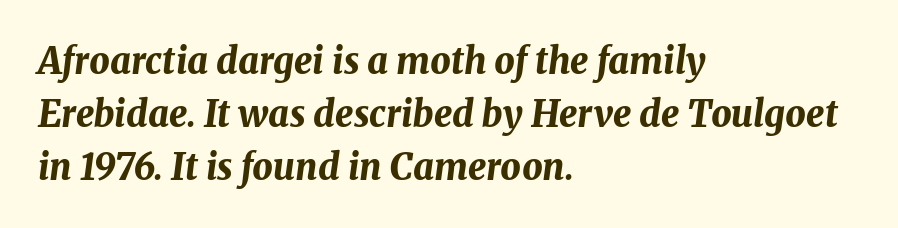
The image shows 36 px bold type, italic (leaning right); set left-aligned, normal line spacing (1.47x), normal letter spacing, not underlined; medium stroke contrast and a medium x-height.
